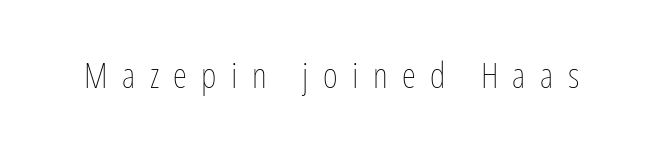
{"italic": "no", "bold": "no", "weight": "thin", "width": "condensed", "stroke_contrast": "low", "x_height": "medium", "monospaced": "no", "underline": "no", "letter_spacing": "wide", "letter_spacing_em": 0.4, "glyph_px": 36}
